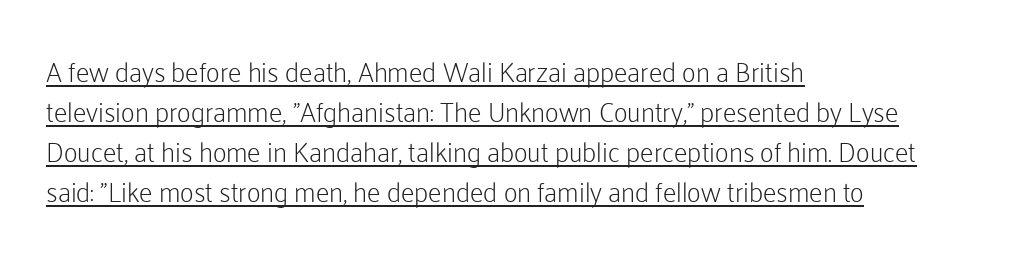
Q: Is the text bold? A: No.
Q: Is the text italic (slanted)? A: No, it is upright.
Q: Is the text underlined? A: Yes.
Q: How is the paragraph aligned? A: Left-aligned.
Q: Is the spacing between letters normal or unusually wide? A: Normal.
Q: Is the spacing between lines tight, normal or loose? A: Normal.
